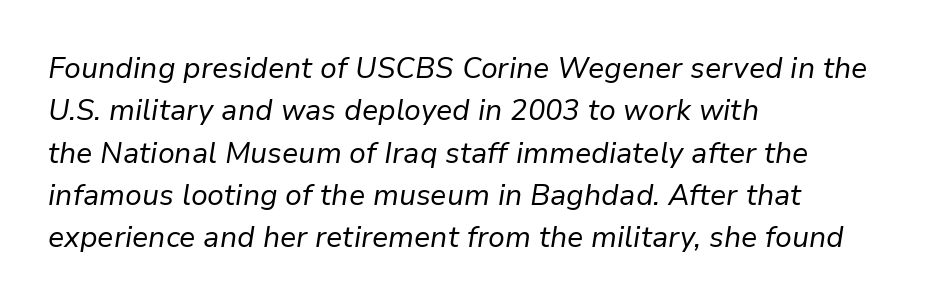
Q: Is the text bold? A: No.
Q: Is the text italic (slanted)? A: Yes, it leans right by about 9 degrees.
Q: Is the text underlined? A: No.
Q: How is the paragraph aligned? A: Left-aligned.
Q: Is the spacing between letters normal or unusually wide? A: Normal.
Q: Is the spacing between lines tight, normal or loose? A: Normal.
Q: Width (condensed, normal, or wide)? A: Normal.
Q: Stroke contrast? A: Low.
Q: x-height? A: Medium.
Q: Monospaced? A: No.
